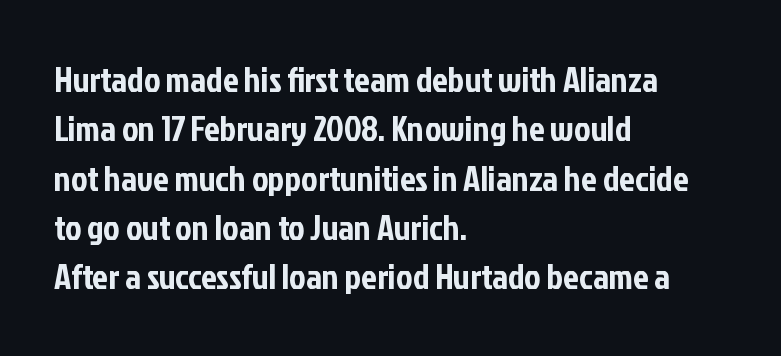
{"serif": "no", "italic": "no", "width": "condensed", "stroke_contrast": "low", "x_height": "medium", "monospaced": "no", "underline": "no", "align": "left", "line_spacing": "normal", "line_spacing_ratio": 1.41, "letter_spacing": "normal", "letter_spacing_em": 0.0, "glyph_px": 35}
